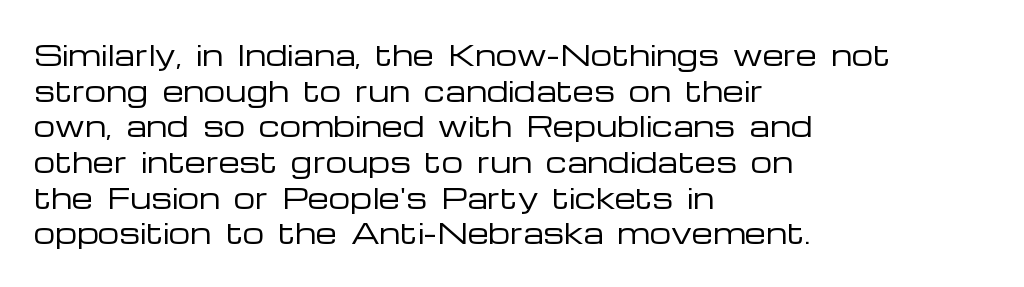
{"italic": "no", "bold": "no", "underline": "no", "align": "left", "line_spacing": "normal", "line_spacing_ratio": 1.32, "letter_spacing": "normal", "letter_spacing_em": 0.0, "glyph_px": 27}
